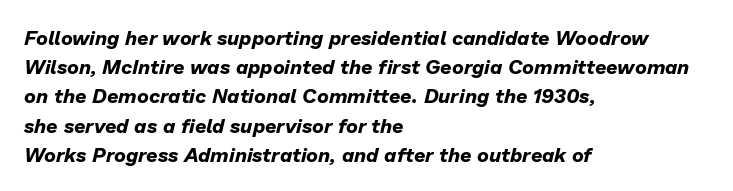
Q: Is the text bold? A: Yes.
Q: Is the text italic (slanted)? A: Yes, it leans right by about 13 degrees.
Q: Is the text underlined? A: No.
Q: How is the paragraph aligned? A: Left-aligned.
Q: Is the spacing between letters normal or unusually wide? A: Normal.
Q: Is the spacing between lines tight, normal or loose? A: Normal.
